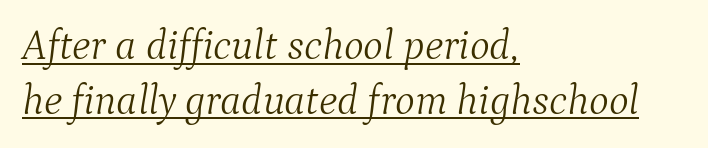
Q: Is the text bold? A: No.
Q: Is the text italic (slanted)? A: Yes, it leans right by about 9 degrees.
Q: Is the typeface a serif or a sans-serif typeface? A: Serif.
Q: Is the text underlined? A: Yes.
Q: How is the paragraph aligned? A: Left-aligned.
Q: Is the spacing between letters normal or unusually wide? A: Normal.
Q: Is the spacing between lines tight, normal or loose? A: Normal.
Q: Width (condensed, normal, or wide)? A: Normal.
Q: Stroke contrast? A: Medium.
Q: x-height? A: Medium.
Q: Monospaced? A: No.
